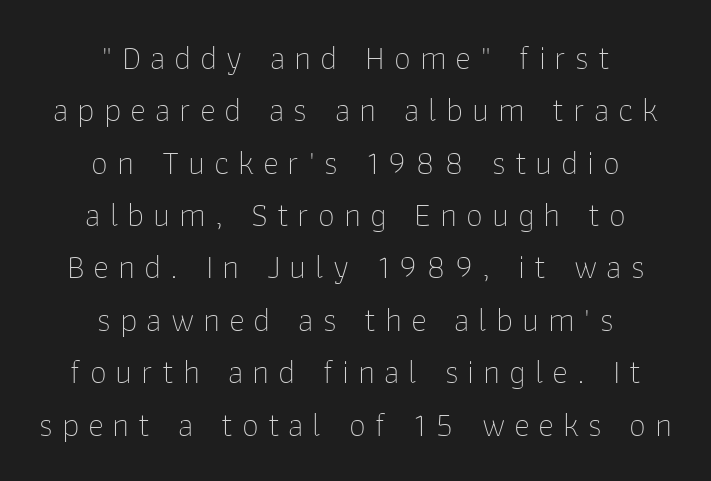
Q: Is the text bold? A: No.
Q: Is the text italic (slanted)? A: No, it is upright.
Q: Is the typeface a serif or a sans-serif typeface? A: Sans-serif.
Q: Is the text underlined? A: No.
Q: How is the paragraph aligned? A: Centered.
Q: Is the spacing between letters normal or unusually wide? A: Unusually wide.
Q: Is the spacing between lines tight, normal or loose? A: Normal.
Q: Width (condensed, normal, or wide)? A: Normal.
Q: Stroke contrast? A: Low.
Q: x-height? A: Medium.
Q: Monospaced? A: No.
